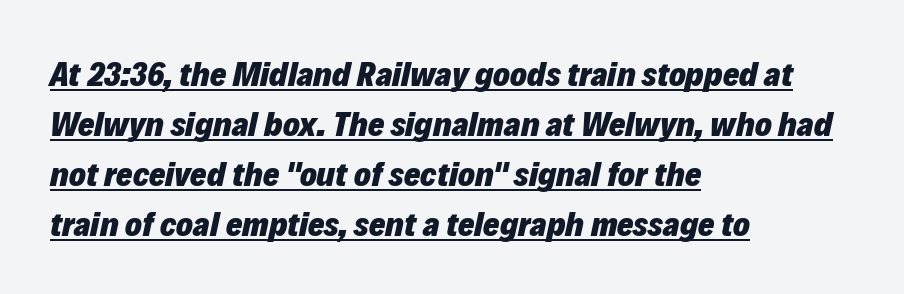
Typographic density is high because the face is bold. Has an underline been added? It has. Does the leading feel generous? No, just average. The letters are slanted; this is an italic face. A classic flush-left, rag-right setting is used for this passage. Think of a printed novel: that variable character pitch is what you see here.
